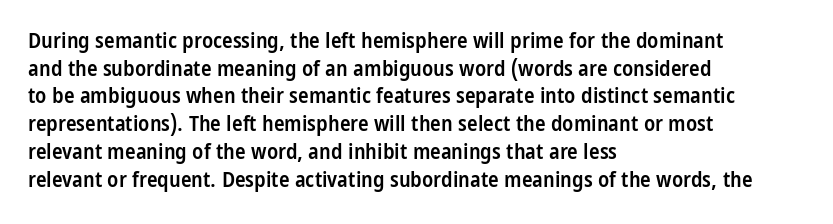
You can tell it's not italic because the verticals are truly vertical. Underlining? Definitely not there. Teacher's note: observe the even left margin — that is flush-left alignment. On the weight axis this lands at semibold, roughly 600.
